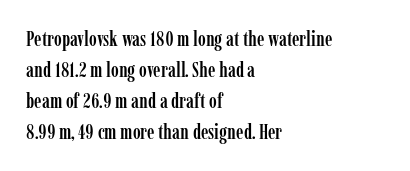
The image shows 21 px text type, upright; set left-aligned, normal line spacing (1.47x), normal letter spacing, not underlined.
